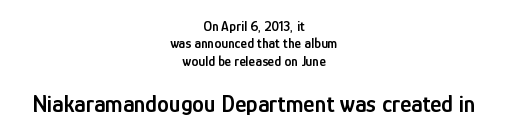
The image shows 24 px text type, upright; set centered, normal line spacing (1.25x), normal letter spacing, not underlined; the second (bottom) block is 1.71x larger.
